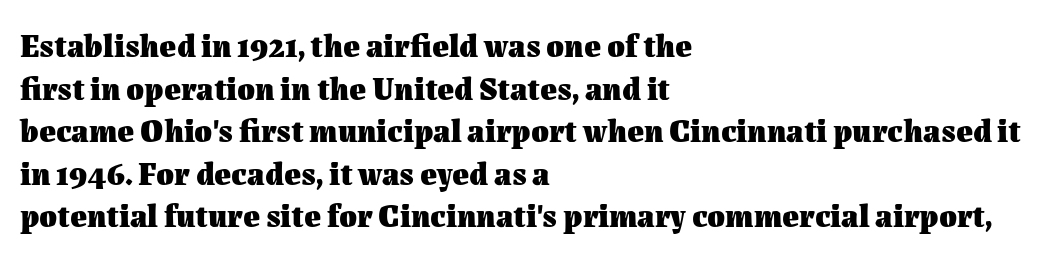
The baseline area is clear. The letterforms sit shoulder to shoulder at normal distance. Each letter keeps its own natural width here, so spacing adapts to shape. The lines sit at an ordinary, default distance from one another.
